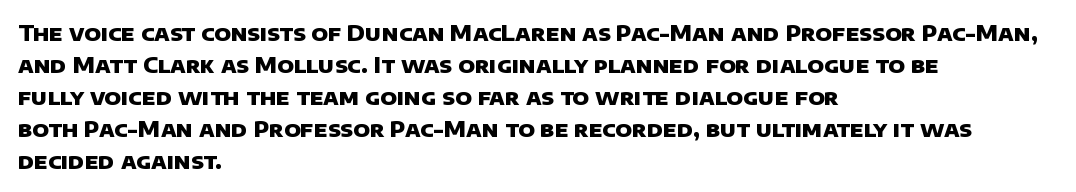
Unmarked baselines from the first word to the last. This rendering leaves character spacing at its baseline value. If you drew a ruler down the left edge, every line would touch it. The rendering uses a bold face; every stroke is thick and dark. Notice how descenders clear the ascenders below comfortably — that's standard leading.
